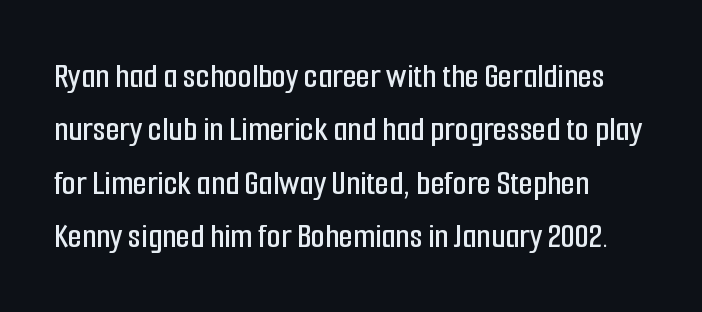
Q: Is the text italic (slanted)? A: No, it is upright.
Q: Is the typeface a serif or a sans-serif typeface? A: Sans-serif.
Q: Is the text underlined? A: No.
Q: Is the spacing between letters normal or unusually wide? A: Normal.
Q: Is the spacing between lines tight, normal or loose? A: Normal.
Q: Width (condensed, normal, or wide)? A: Condensed.
Q: Stroke contrast? A: Low.
Q: x-height? A: Medium.
Q: Monospaced? A: No.
